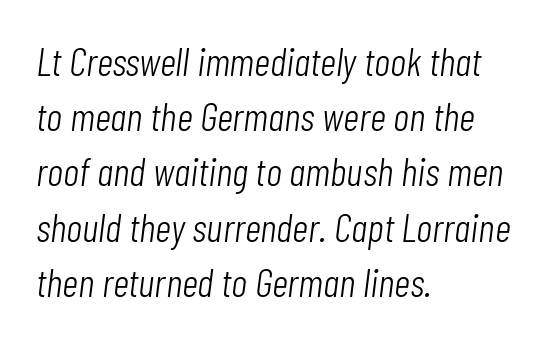
The strip under each line holds only bare page. Default kerning and tracking; the words read as compact shapes. Quick note: interline space is typical. Is this a fixed-width face? No — the glyphs have proportional, varying widths. Stems and bowls with no extra thickness — not bold. The axis of the letterforms is tilted away from vertical.
